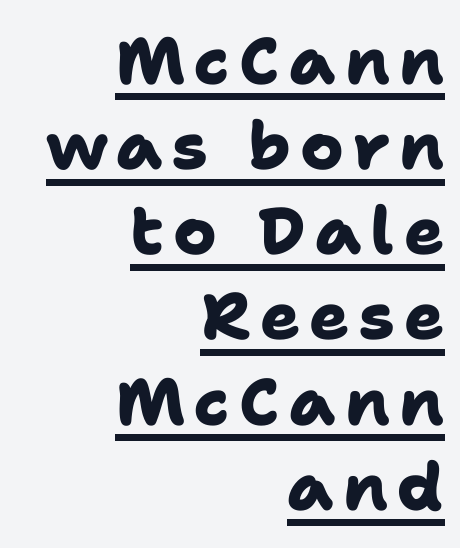
Caption: bold face, heavy strokes. Character widths vary here, with narrow letters taking less room than wide ones. The face used here appears with an underline applied. Notice how the passage keeps a crisp vertical edge on the right only. Horizontal bands of white between lines are of average thickness.
